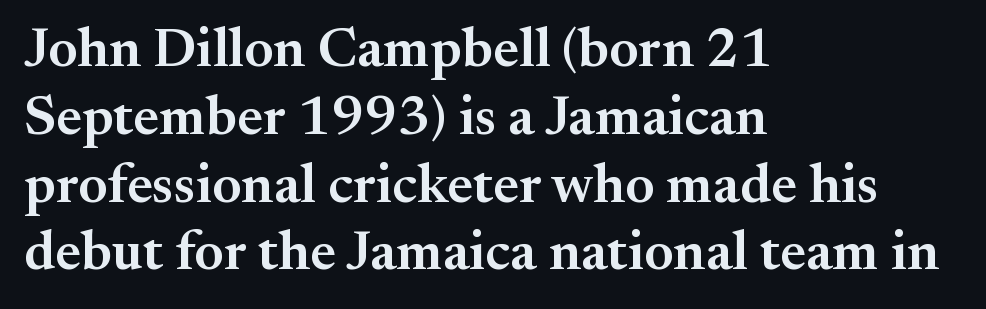
Q: Is the text bold? A: Semi-bold.
Q: Is the text italic (slanted)? A: No, it is upright.
Q: Is the typeface a serif or a sans-serif typeface? A: Serif.
Q: Is the text underlined? A: No.
Q: How is the paragraph aligned? A: Left-aligned.
Q: Is the spacing between letters normal or unusually wide? A: Normal.
Q: Width (condensed, normal, or wide)? A: Normal.
Q: Stroke contrast? A: Medium.
Q: x-height? A: Small.
Q: Monospaced? A: No.
